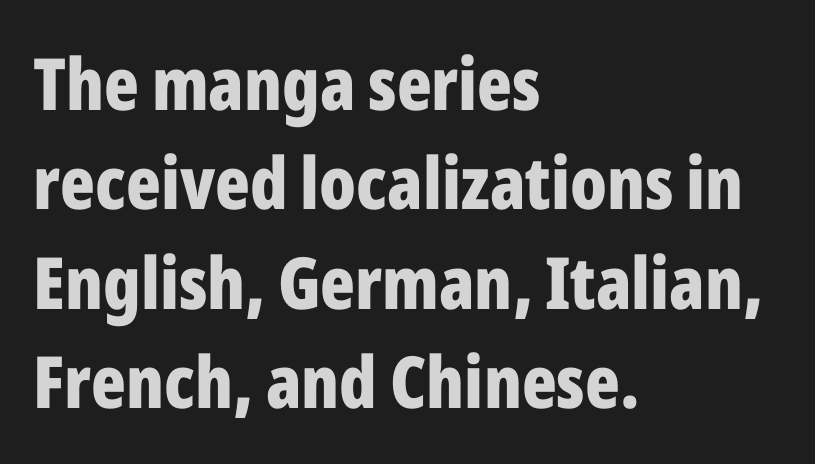
{"serif": "no", "italic": "no", "bold": "yes", "weight": "bold", "width": "condensed", "stroke_contrast": "low", "x_height": "medium", "monospaced": "no", "underline": "no", "align": "left", "line_spacing": "normal", "line_spacing_ratio": 1.38, "letter_spacing": "normal", "letter_spacing_em": 0.0, "glyph_px": 72}
